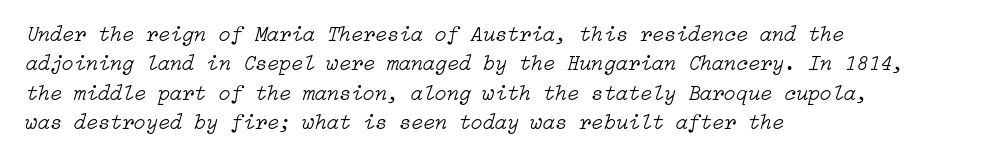
Q: Is the text bold? A: No.
Q: Is the text italic (slanted)? A: Yes, it leans right by about 15 degrees.
Q: Is the text underlined? A: No.
Q: How is the paragraph aligned? A: Left-aligned.
Q: Is the spacing between letters normal or unusually wide? A: Normal.
Q: Is the spacing between lines tight, normal or loose? A: Normal.
